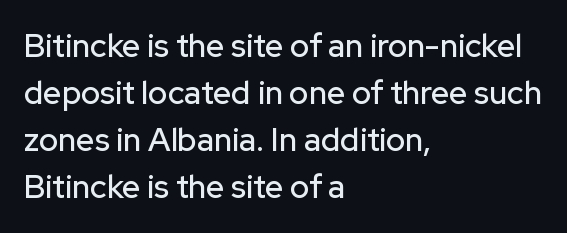
{"serif": "no", "italic": "no", "width": "normal", "stroke_contrast": "low", "x_height": "medium", "monospaced": "no", "underline": "no", "align": "left", "line_spacing": "normal", "line_spacing_ratio": 1.47, "letter_spacing": "normal", "letter_spacing_em": 0.0, "glyph_px": 32}
